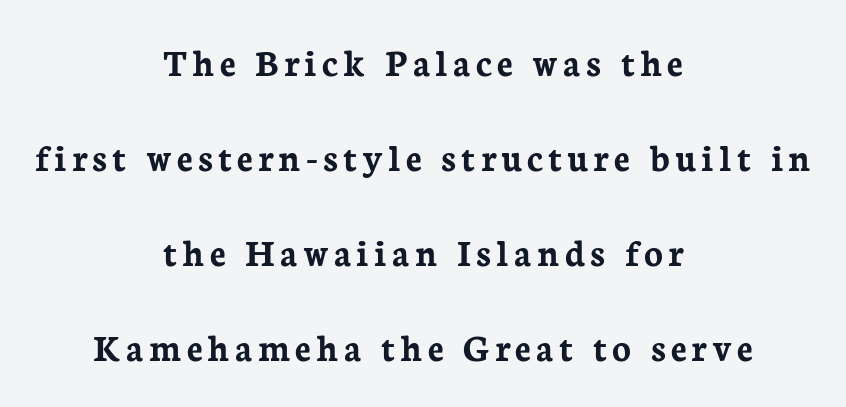
You can tell from the footed stems that serif type was used. Leading is clearly above the norm, producing a sparse column. Descenders hang freely into open space. Reading down the block, each line starts at a different indent, mirrored at its end. Ascenders rise straight up at ninety degrees.
